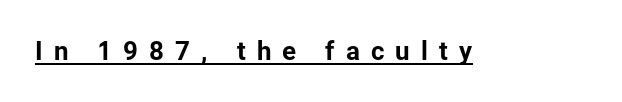
The image shows 26 px text type, upright; set unusually wide letter spacing (+0.43 em), underlined.
